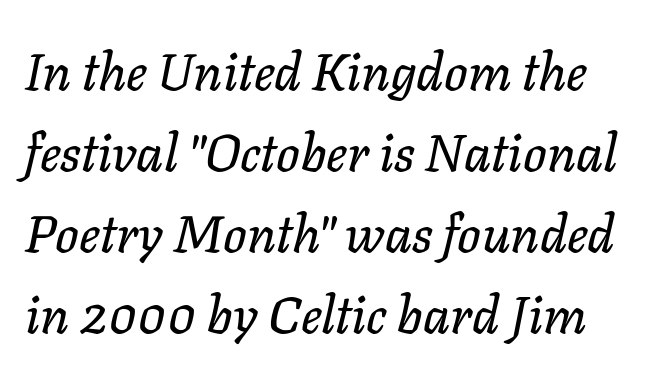
The image shows 52 px text type, italic (leaning right); set normal line spacing (1.56x), normal letter spacing, not underlined; low stroke contrast and a medium x-height.
